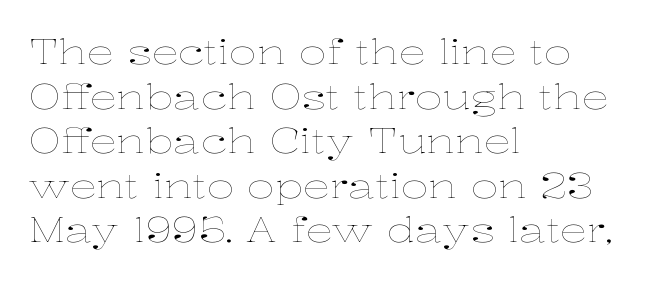
{"italic": "no", "bold": "no", "weight": "thin", "width": "wide", "stroke_contrast": "low", "x_height": "medium", "monospaced": "no", "underline": "no", "align": "left", "line_spacing": "normal", "line_spacing_ratio": 1.31, "letter_spacing": "normal", "letter_spacing_em": 0.0, "glyph_px": 34}
